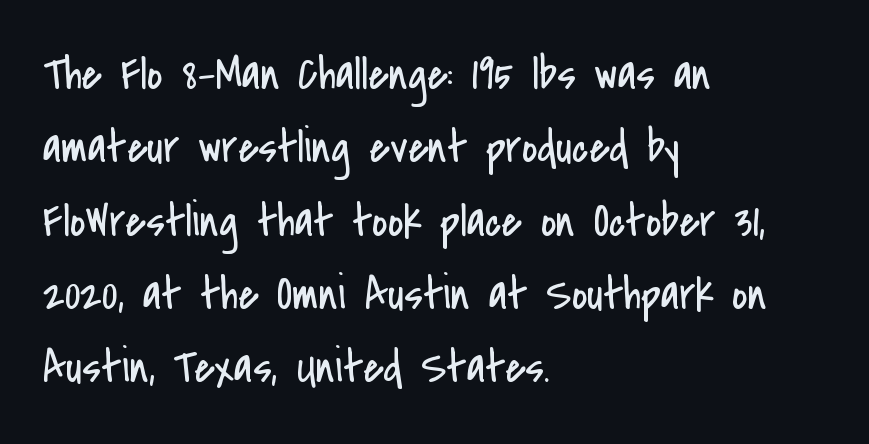
Serif or sans? Sans — the stroke terminals are bare. Baseline-to-baseline distance is the conventional proportion of letter height. This sample has the flowing, uneven cadence of proportional lettering. The axis of the letterforms is exactly vertical.
